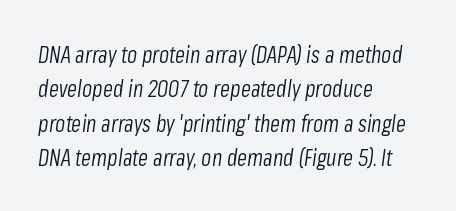
Weight: not bold — regular or lighter. The face used here has a pronounced slope to its letters. Words appear dense and cohesive because spacing is normal. The leading is moderate, giving the passage an even texture. These lines are set flush left with a ragged right edge.
